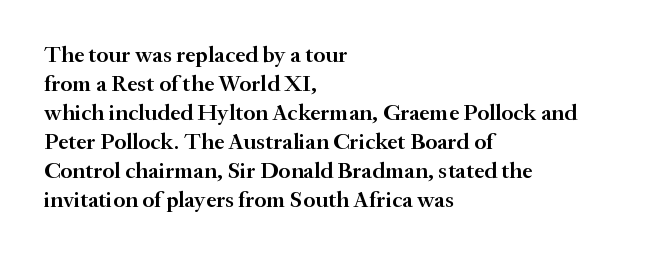
These lines keep a tight, regular rhythm from letter to letter. Horizontally, the lines are justified to the leading edge only. Normally led — the rows are evenly, conventionally spaced. The axis of the letterforms is exactly vertical. Bold? Not quite — semibold, heavier than regular but stopping short.
